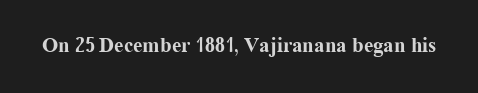
The image shows 21 px bold type, upright; set normal letter spacing, not underlined.
